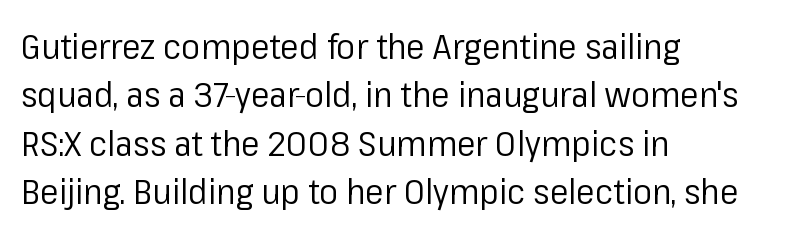
Q: Is the text bold? A: No.
Q: Is the text italic (slanted)? A: No, it is upright.
Q: Is the typeface a serif or a sans-serif typeface? A: Sans-serif.
Q: Is the text underlined? A: No.
Q: How is the paragraph aligned? A: Left-aligned.
Q: Is the spacing between letters normal or unusually wide? A: Normal.
Q: Is the spacing between lines tight, normal or loose? A: Normal.
Q: Width (condensed, normal, or wide)? A: Normal.
Q: Stroke contrast? A: Low.
Q: x-height? A: Medium.
Q: Monospaced? A: No.
